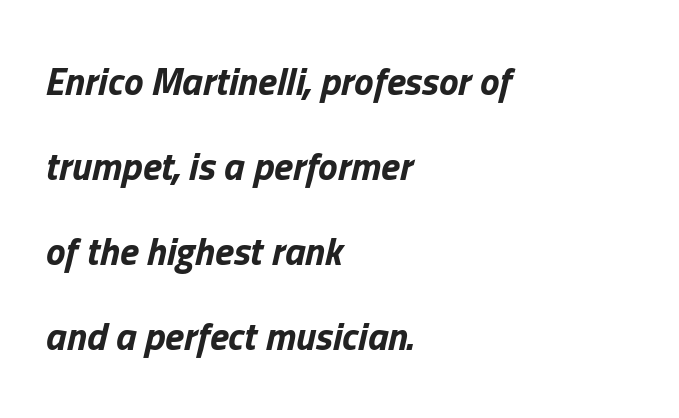
Observe the ordinary spacing: letters are neighbours, not strangers. Looks like regular typesetting: each glyph gets only the width it needs. The rag falls on the right side of this text block. Its strokes are broad and dark, the hallmark of bold type. Tall strokes in this sample are angled rather than plumb.
